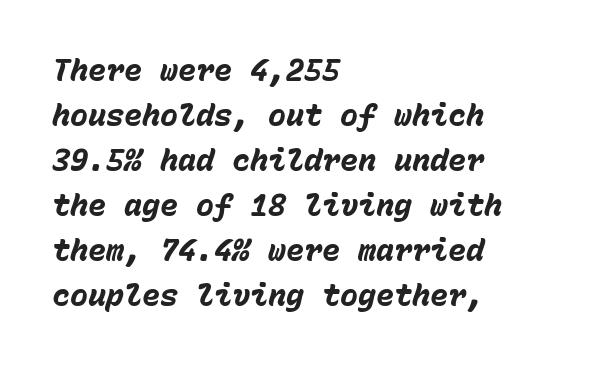
The image shows 30 px heavy type, italic (leaning right), monospaced; set left-aligned, normal line spacing (1.5x), normal letter spacing, not underlined; low stroke contrast and a medium x-height.
